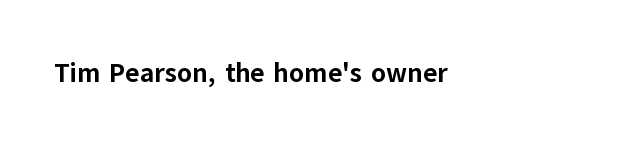
The image shows 27 px bold type, upright; set normal letter spacing, not underlined.
